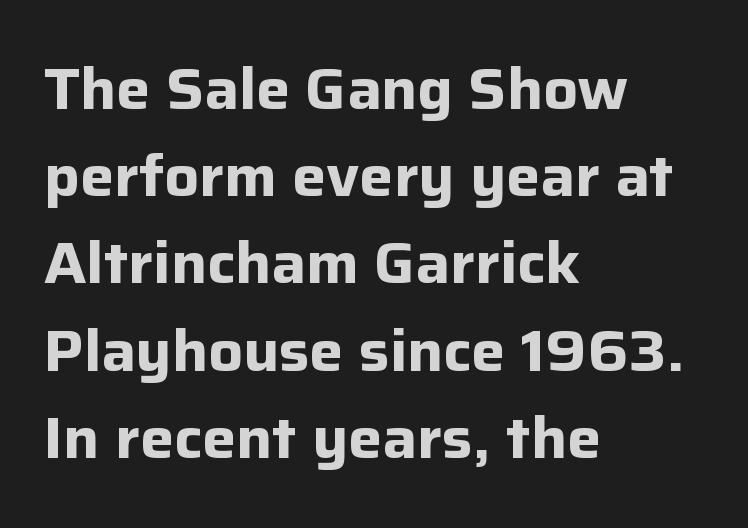
{"serif": "no", "italic": "no", "bold": "yes", "weight": "bold", "width": "normal", "stroke_contrast": "low", "x_height": "medium", "monospaced": "no", "underline": "no", "align": "left", "line_spacing": "normal", "line_spacing_ratio": 1.53, "letter_spacing": "normal", "letter_spacing_em": 0.0, "glyph_px": 57}
